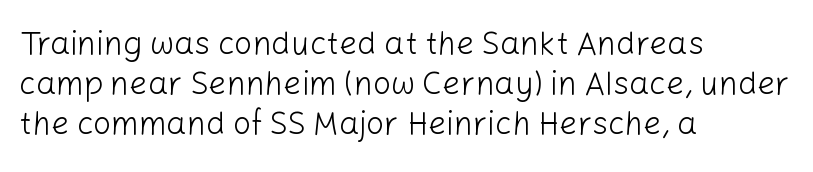
The image shows 32 px light sans-serif type, upright; set left-aligned, normal line spacing (1.25x), normal letter spacing, not underlined; low stroke contrast and a medium x-height.
